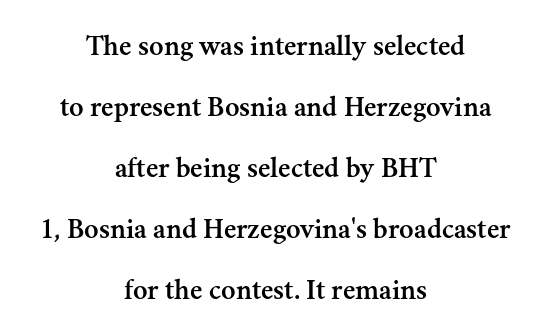
These lines stand farther apart than default settings would place them. Short note: letters normally spaced. Descenders are the only things crossing below the line. Designer's note — italics off, roman on. These lines stack symmetrically, like a column narrowing and widening about its center.
